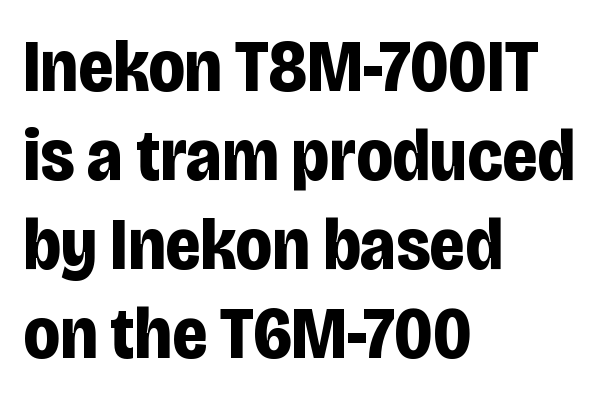
Q: Is the text bold? A: Yes.
Q: Is the text italic (slanted)? A: No, it is upright.
Q: Is the typeface a serif or a sans-serif typeface? A: Sans-serif.
Q: Is the text underlined? A: No.
Q: How is the paragraph aligned? A: Left-aligned.
Q: Is the spacing between letters normal or unusually wide? A: Normal.
Q: Width (condensed, normal, or wide)? A: Condensed.
Q: Stroke contrast? A: Low.
Q: x-height? A: Large.
Q: Monospaced? A: No.
